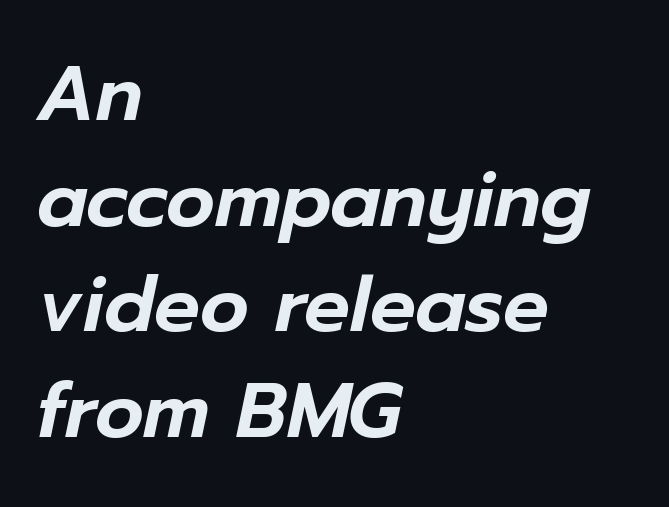
The image shows 76 px text type, italic (leaning right); set left-aligned, normal line spacing (1.39x), normal letter spacing, not underlined; low stroke contrast and a medium x-height.
